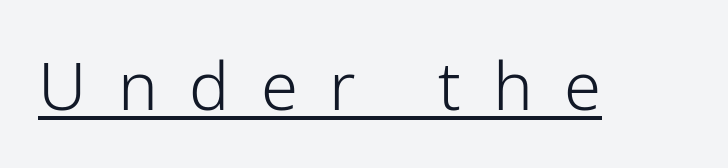
The image shows 67 px light sans-serif type, upright; set unusually wide letter spacing (+0.47 em), underlined; low stroke contrast and a medium x-height.
